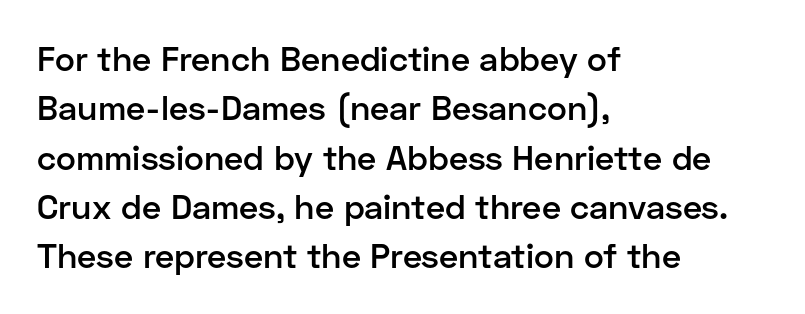
Q: Is the text bold? A: Semi-bold.
Q: Is the text italic (slanted)? A: No, it is upright.
Q: Is the typeface a serif or a sans-serif typeface? A: Sans-serif.
Q: Is the text underlined? A: No.
Q: How is the paragraph aligned? A: Left-aligned.
Q: Is the spacing between letters normal or unusually wide? A: Normal.
Q: Is the spacing between lines tight, normal or loose? A: Normal.
Q: Width (condensed, normal, or wide)? A: Normal.
Q: Stroke contrast? A: Low.
Q: x-height? A: Medium.
Q: Monospaced? A: No.
